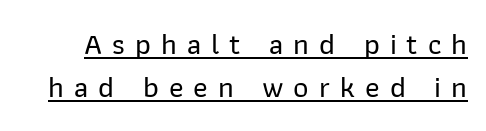
The image shows 30 px sans-serif type, upright; set normal line spacing (1.44x), unusually wide letter spacing (+0.33 em), underlined; low stroke contrast and a medium x-height.
